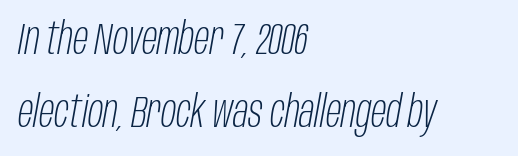
Q: Is the text bold? A: No.
Q: Is the text italic (slanted)? A: Yes, it leans right by about 10 degrees.
Q: Is the text underlined? A: No.
Q: How is the paragraph aligned? A: Left-aligned.
Q: Is the spacing between letters normal or unusually wide? A: Normal.
Q: Is the spacing between lines tight, normal or loose? A: Normal.
Q: Width (condensed, normal, or wide)? A: Condensed.
Q: Stroke contrast? A: Low.
Q: x-height? A: Large.
Q: Monospaced? A: No.
